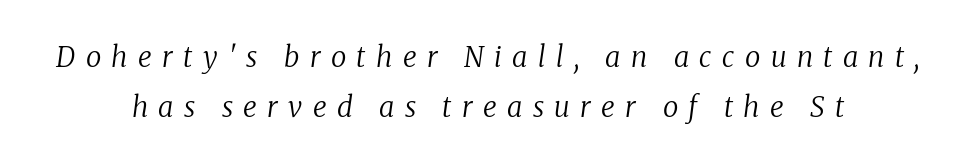
The image shows 28 px regular-weight serif type, italic (leaning right); set centered, line spacing 1.78x, unusually wide letter spacing (+0.37 em), not underlined; low stroke contrast and a medium x-height.
